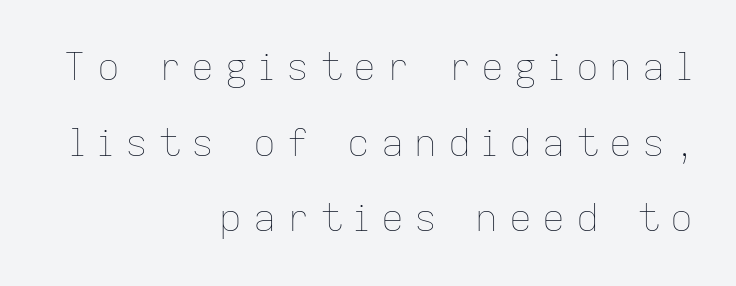
The image shows 38 px thin type, upright; set right-aligned, loose line spacing (1.99x), unusually wide letter spacing (+0.28 em), not underlined; low stroke contrast and a medium x-height.
